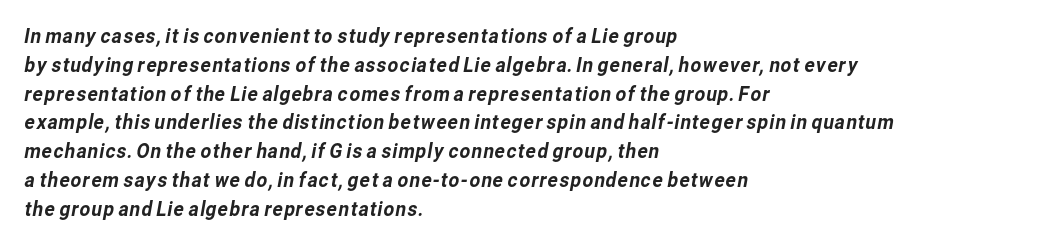
The area under the type is left untouched. In CSS terms this would be text-align: left. The lines sit at an ordinary, default distance from one another. The rendering keeps characters at their native spacing.
